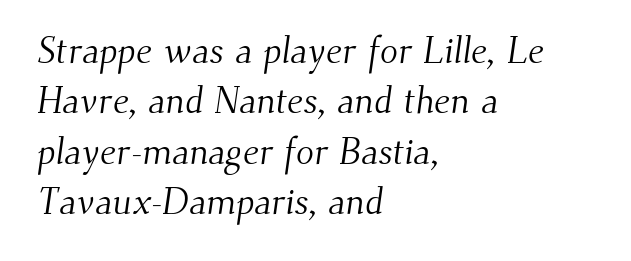
Nothing heavy about these letters — not bold at all. These lines are composed in type with serifs. A normal amount of white space separates one row of letters from the next. Visually the block forms a straight wall on the left and a jagged coastline on the right. These lines keep a tight, regular rhythm from letter to letter.
